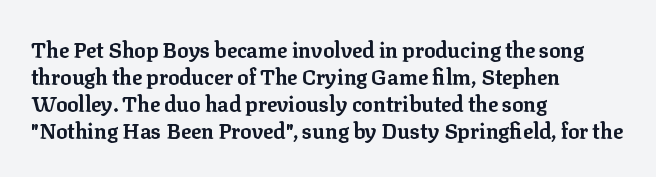
{"italic": "no", "bold": "yes", "underline": "no", "align": "left", "line_spacing": "normal", "line_spacing_ratio": 1.28, "letter_spacing": "normal", "letter_spacing_em": 0.0, "glyph_px": 21}
